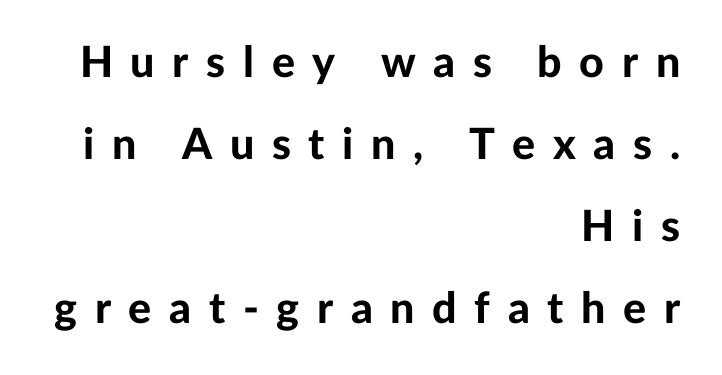
The image shows 43 px bold sans-serif type, upright; set right-aligned, loose line spacing (1.91x), unusually wide letter spacing (+0.41 em), not underlined; low stroke contrast and a medium x-height.
